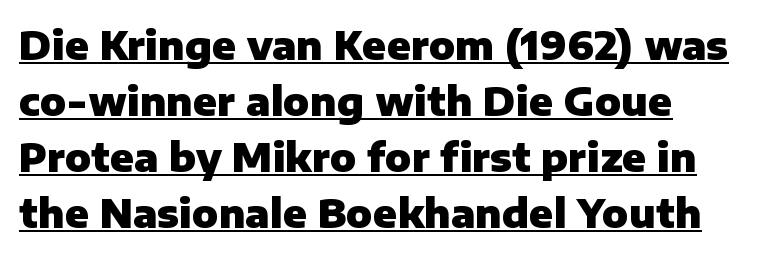
Nope, no serifs anywhere on these letters. Underlining? Definitely there. Designer's note — italics off, roman on. Students, note that the glyphs here touch the page at normal intervals. A typesetter would call this leading conventional body-copy spacing.
